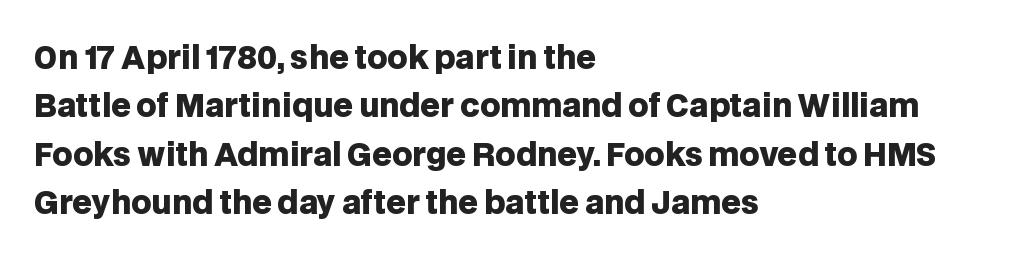
The image shows 31 px heavy sans-serif type, upright; set left-aligned, normal line spacing (1.56x), normal letter spacing, not underlined; low stroke contrast and a large x-height.
